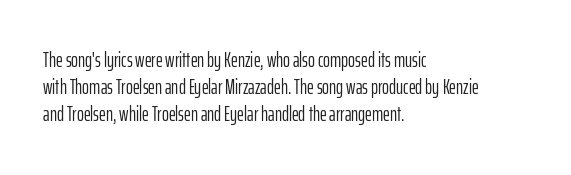
Q: Is the text bold? A: No.
Q: Is the text italic (slanted)? A: No, it is upright.
Q: Is the text underlined? A: No.
Q: How is the paragraph aligned? A: Left-aligned.
Q: Is the spacing between letters normal or unusually wide? A: Normal.
Q: Is the spacing between lines tight, normal or loose? A: Normal.
